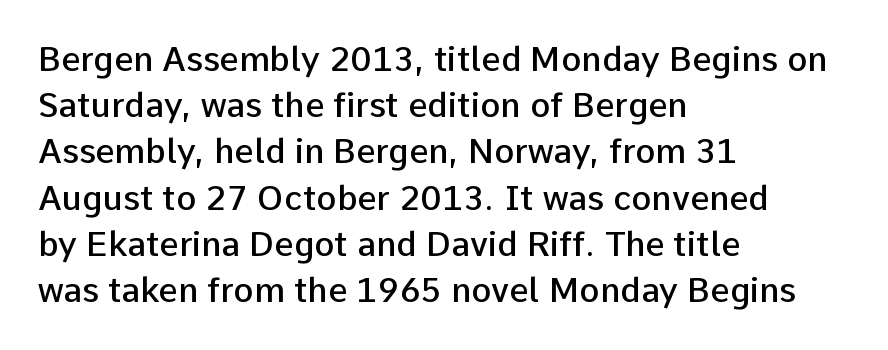
Q: Is the text bold? A: Semi-bold.
Q: Is the text italic (slanted)? A: No, it is upright.
Q: Is the typeface a serif or a sans-serif typeface? A: Sans-serif.
Q: Is the text underlined? A: No.
Q: How is the paragraph aligned? A: Left-aligned.
Q: Is the spacing between letters normal or unusually wide? A: Normal.
Q: Is the spacing between lines tight, normal or loose? A: Normal.
Q: Width (condensed, normal, or wide)? A: Normal.
Q: Stroke contrast? A: Low.
Q: x-height? A: Medium.
Q: Monospaced? A: No.
